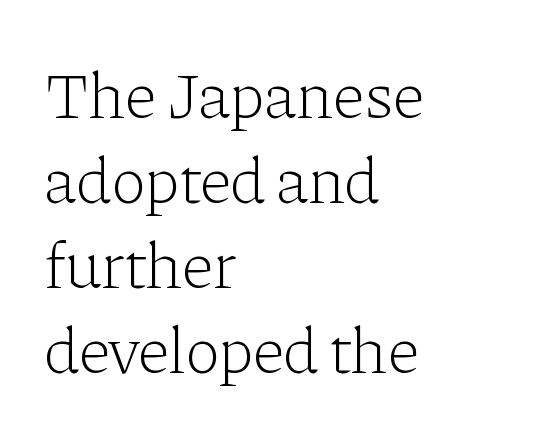
The image shows 66 px light serif type, upright; set left-aligned, normal line spacing (1.29x), normal letter spacing, not underlined; low stroke contrast and a medium x-height.
